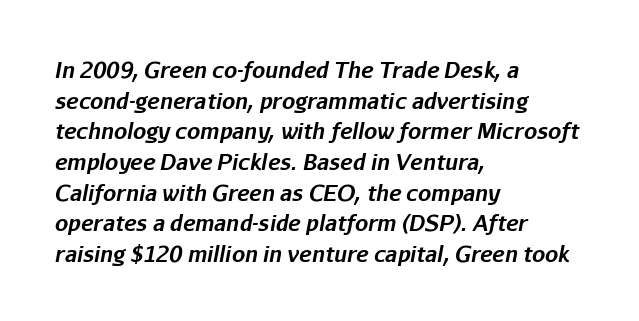
{"italic": "yes", "lean": "right", "slant_degrees": 11, "bold": "yes", "underline": "no", "align": "left", "line_spacing": "normal", "line_spacing_ratio": 1.46, "letter_spacing": "normal", "letter_spacing_em": 0.0, "glyph_px": 21}
